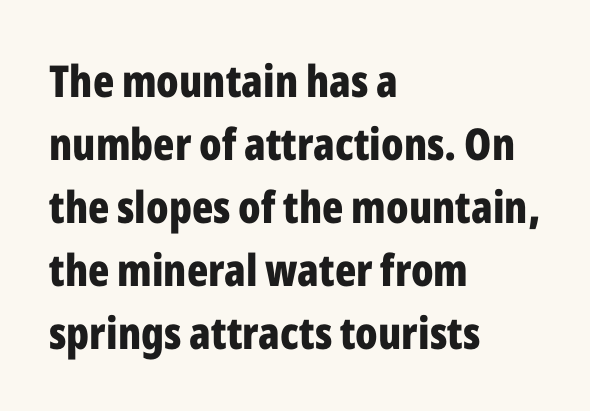
{"serif": "no", "italic": "no", "bold": "yes", "weight": "bold", "width": "condensed", "stroke_contrast": "low", "x_height": "medium", "monospaced": "no", "underline": "no", "align": "left", "line_spacing": "normal", "line_spacing_ratio": 1.43, "letter_spacing": "normal", "letter_spacing_em": 0.0, "glyph_px": 44}
